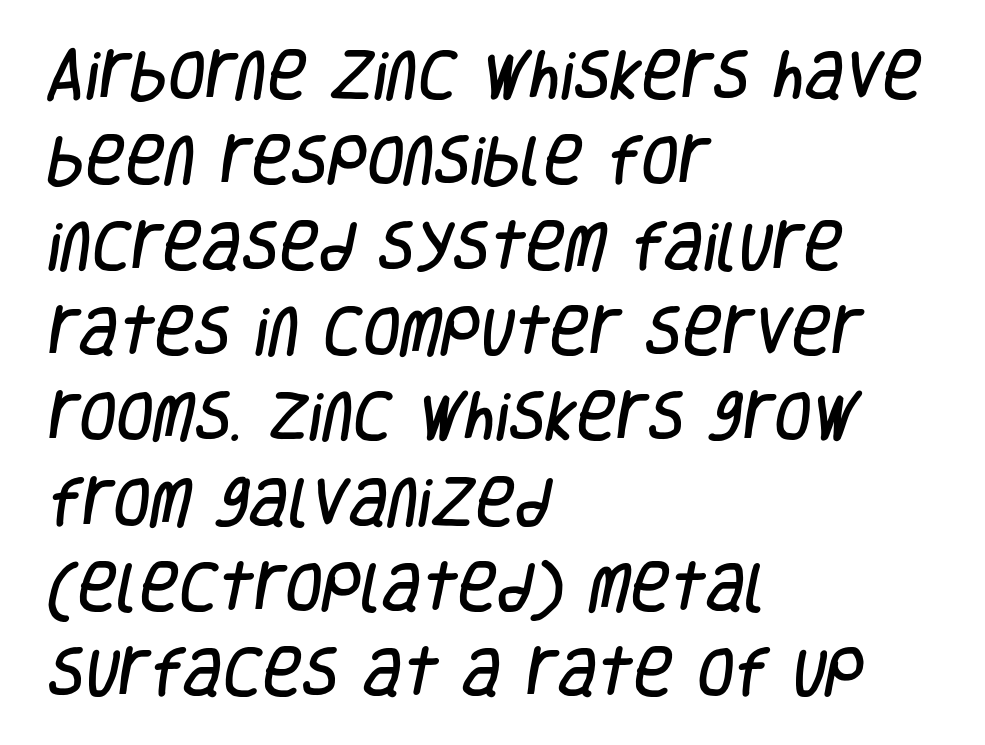
Q: Is the typeface a serif or a sans-serif typeface? A: Sans-serif.
Q: Is the text underlined? A: No.
Q: How is the paragraph aligned? A: Left-aligned.
Q: Is the spacing between letters normal or unusually wide? A: Normal.
Q: Is the spacing between lines tight, normal or loose? A: Normal.
Q: Width (condensed, normal, or wide)? A: Condensed.
Q: Stroke contrast? A: Low.
Q: x-height? A: Large.
Q: Monospaced? A: No.
